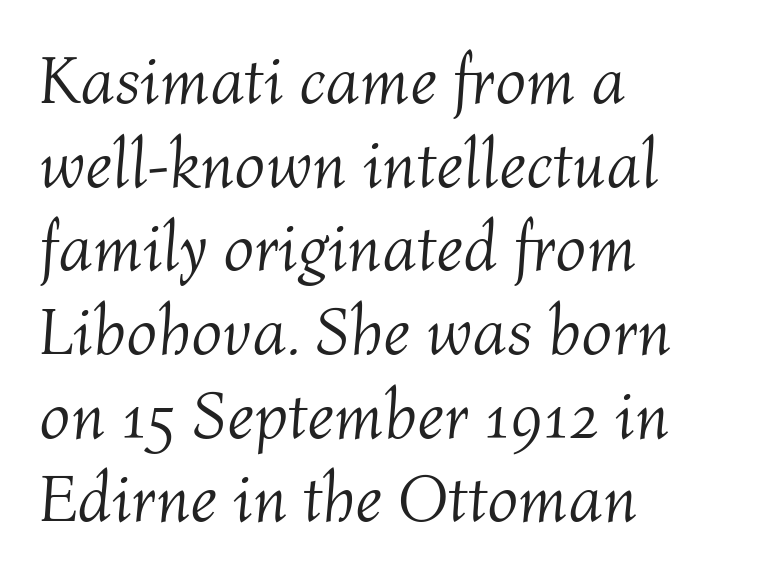
{"italic": "yes", "lean": "right", "slant_degrees": 4, "bold": "no", "weight": "light", "width": "normal", "stroke_contrast": "medium", "x_height": "medium", "monospaced": "no", "underline": "no", "align": "left", "line_spacing_ratio": 1.23, "letter_spacing": "normal", "letter_spacing_em": 0.0, "glyph_px": 68}
